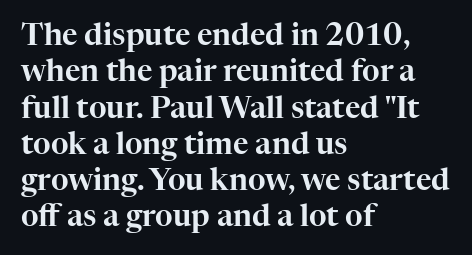
Q: Is the text italic (slanted)? A: No, it is upright.
Q: Is the typeface a serif or a sans-serif typeface? A: Serif.
Q: Is the text underlined? A: No.
Q: How is the paragraph aligned? A: Left-aligned.
Q: Is the spacing between letters normal or unusually wide? A: Normal.
Q: Width (condensed, normal, or wide)? A: Normal.
Q: Stroke contrast? A: High.
Q: x-height? A: Medium.
Q: Monospaced? A: No.
